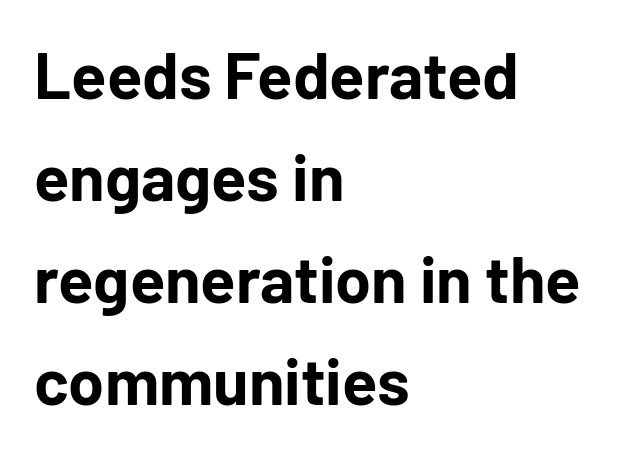
The strokes are fattened all the way to bold. Every row of glyphs begins at an identical x-position on the left. Ascenders rise straight up at ninety degrees. The characters display no serif detailing; their extremities are plain. Has an underline been added? It has not. The rows are spaced the way most documents space them.
